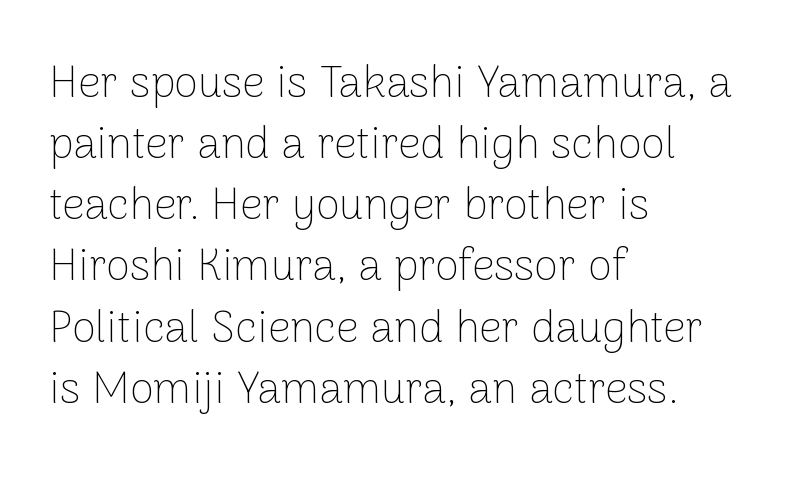
The image shows 44 px thin sans-serif type, upright; set left-aligned, normal line spacing (1.39x), normal letter spacing, not underlined; low stroke contrast and a medium x-height.
